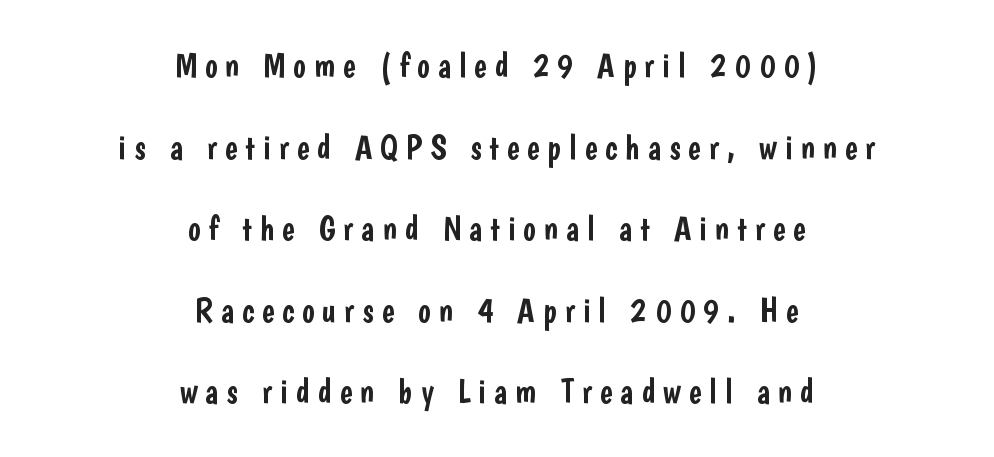
The image shows 34 px condensed sans-serif type, upright; set centered, loose line spacing (2.4x), unusually wide letter spacing (+0.23 em), not underlined; low stroke contrast and a medium x-height.
